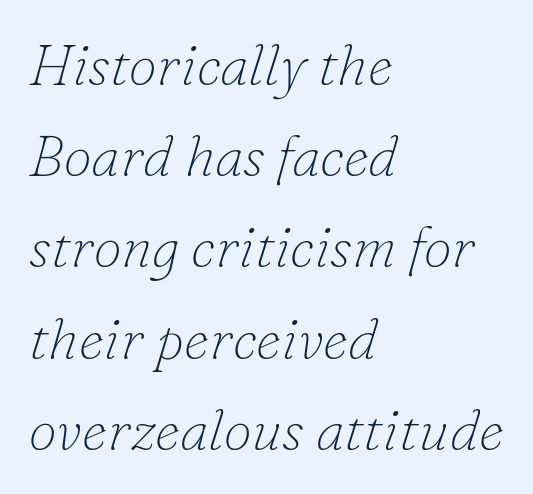
The image shows 57 px thin serif type, italic (leaning right); set left-aligned, normal line spacing (1.6x), normal letter spacing, not underlined; low stroke contrast and a small x-height.
